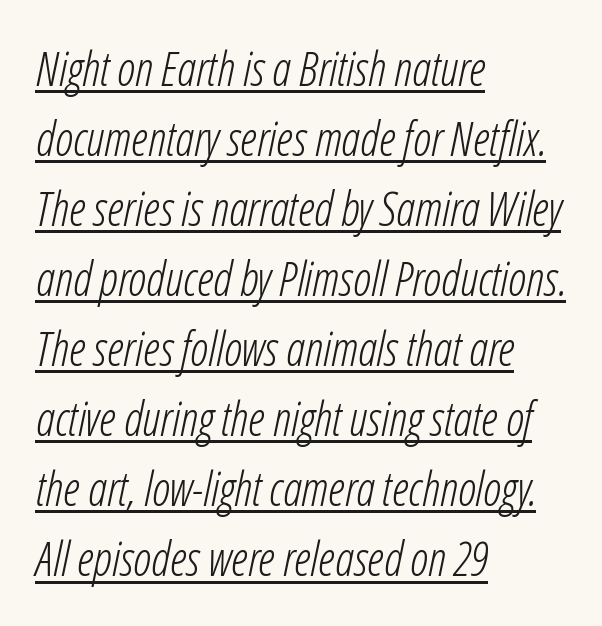
{"italic": "yes", "lean": "right", "slant_degrees": 12, "bold": "no", "weight": "light", "width": "condensed", "stroke_contrast": "low", "x_height": "medium", "monospaced": "no", "underline": "yes", "align": "left", "line_spacing": "normal", "line_spacing_ratio": 1.49, "letter_spacing": "normal", "letter_spacing_em": 0.0, "glyph_px": 47}
